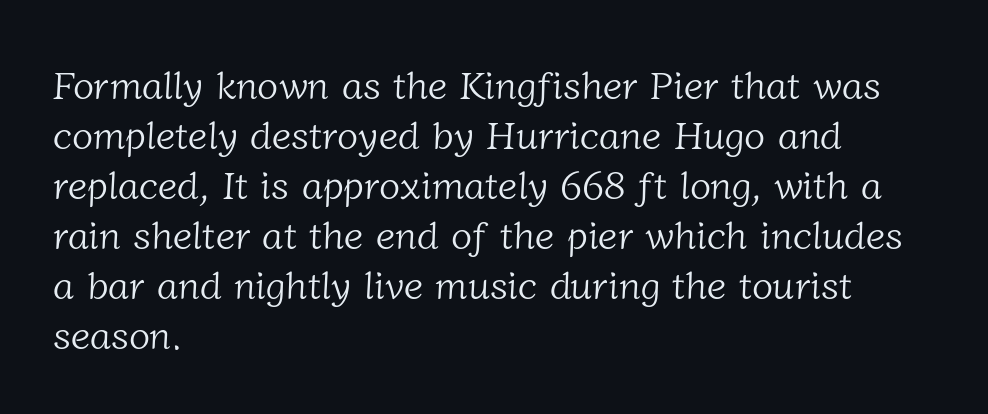
{"serif": "yes", "bold": "no", "weight": "light", "width": "normal", "stroke_contrast": "low", "x_height": "medium", "monospaced": "no", "underline": "no", "align": "left", "line_spacing": "normal", "line_spacing_ratio": 1.28, "letter_spacing": "normal", "letter_spacing_em": 0.0, "glyph_px": 39}
